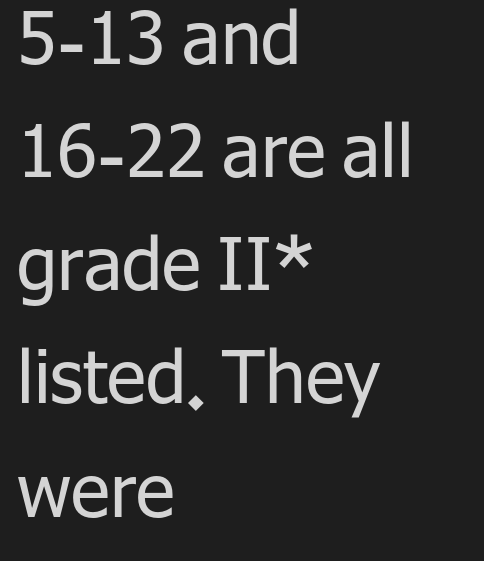
Q: Is the text bold? A: No.
Q: Is the text italic (slanted)? A: No, it is upright.
Q: Is the typeface a serif or a sans-serif typeface? A: Sans-serif.
Q: Is the text underlined? A: No.
Q: How is the paragraph aligned? A: Left-aligned.
Q: Is the spacing between letters normal or unusually wide? A: Normal.
Q: Is the spacing between lines tight, normal or loose? A: Normal.
Q: Width (condensed, normal, or wide)? A: Normal.
Q: Stroke contrast? A: Low.
Q: x-height? A: Medium.
Q: Monospaced? A: No.
